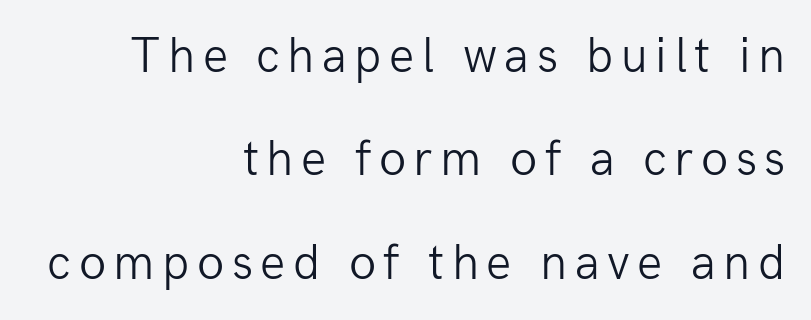
{"serif": "no", "italic": "no", "bold": "no", "weight": "light", "width": "normal", "stroke_contrast": "low", "x_height": "medium", "monospaced": "no", "underline": "no", "align": "right", "line_spacing": "loose", "line_spacing_ratio": 2.07, "glyph_px": 50}
